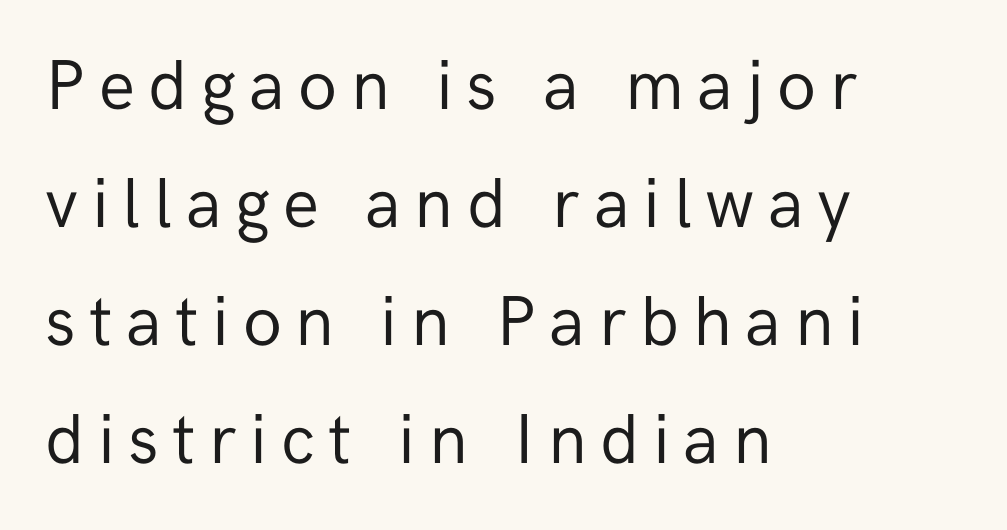
The image shows 71 px regular-weight sans-serif type, upright; set left-aligned, normal line spacing (1.66x), not underlined; low stroke contrast and a medium x-height.
